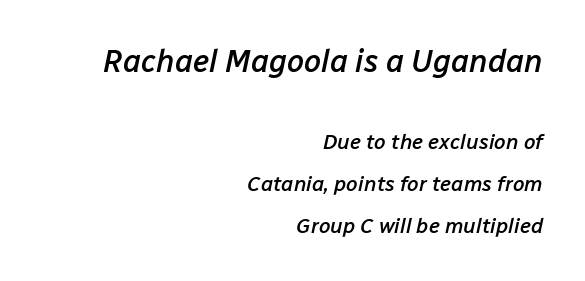
Q: Is the text bold? A: Semi-bold.
Q: Is the text italic (slanted)? A: Yes, it leans right by about 12 degrees.
Q: Is the text underlined? A: No.
Q: How is the paragraph aligned? A: Right-aligned.
Q: Is the spacing between letters normal or unusually wide? A: Normal.
Q: Is the spacing between lines tight, normal or loose? A: Loose.
Q: Which block of text is set in a larger size, the first (top) or the second (bottom)? A: The first (top) one.
Q: Width (condensed, normal, or wide)? A: Normal.
Q: Stroke contrast? A: Low.
Q: x-height? A: Medium.
Q: Monospaced? A: No.
